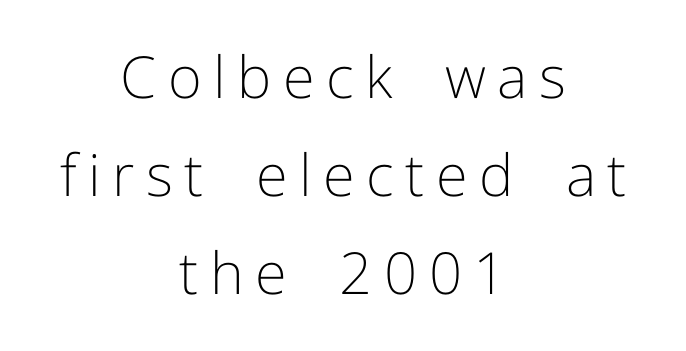
{"serif": "no", "italic": "no", "bold": "no", "weight": "light", "width": "normal", "stroke_contrast": "low", "x_height": "medium", "monospaced": "no", "underline": "no", "align": "center", "line_spacing": "normal", "line_spacing_ratio": 1.69, "letter_spacing": "wide", "letter_spacing_em": 0.2, "glyph_px": 58}
